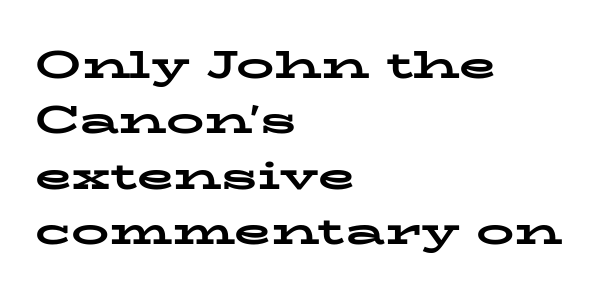
Q: Is the text bold? A: Yes.
Q: Is the text italic (slanted)? A: No, it is upright.
Q: Is the typeface a serif or a sans-serif typeface? A: Serif.
Q: Is the text underlined? A: No.
Q: How is the paragraph aligned? A: Left-aligned.
Q: Is the spacing between letters normal or unusually wide? A: Normal.
Q: Is the spacing between lines tight, normal or loose? A: Normal.
Q: Width (condensed, normal, or wide)? A: Wide.
Q: Stroke contrast? A: Low.
Q: x-height? A: Medium.
Q: Monospaced? A: No.
